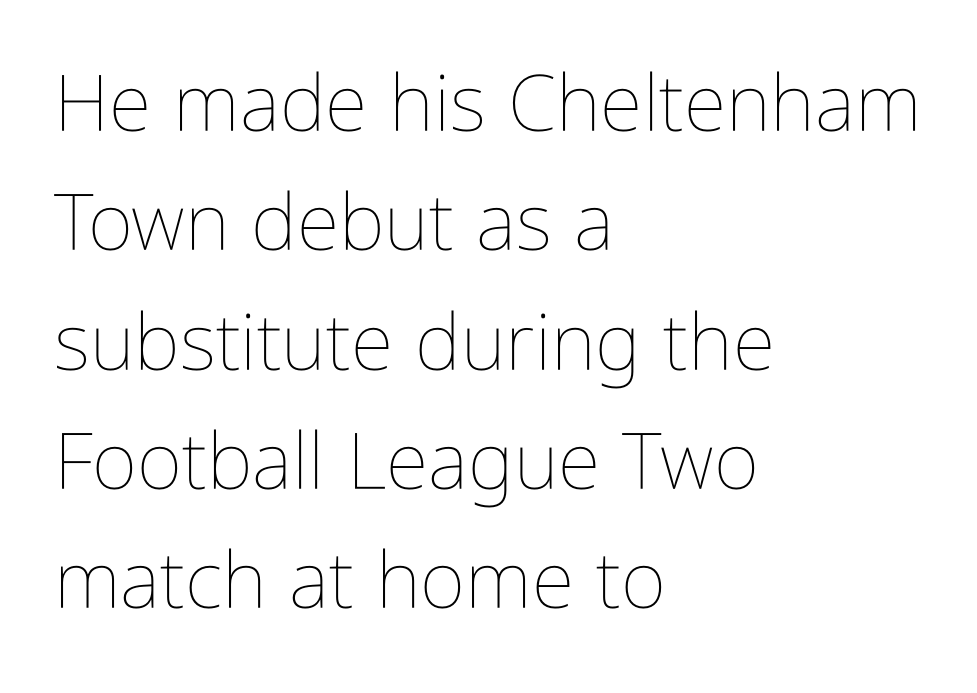
The image shows 78 px thin, condensed type, upright; set left-aligned, normal line spacing (1.53x), normal letter spacing, not underlined; low stroke contrast and a medium x-height.
